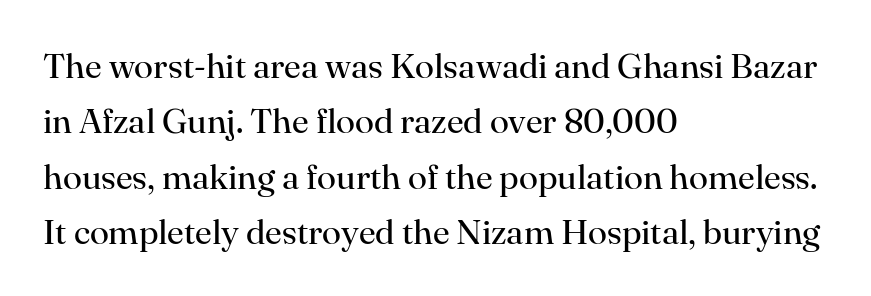
The image shows 35 px regular-weight serif type, upright; set left-aligned, normal line spacing (1.58x), normal letter spacing, not underlined; high stroke contrast and a small x-height.
